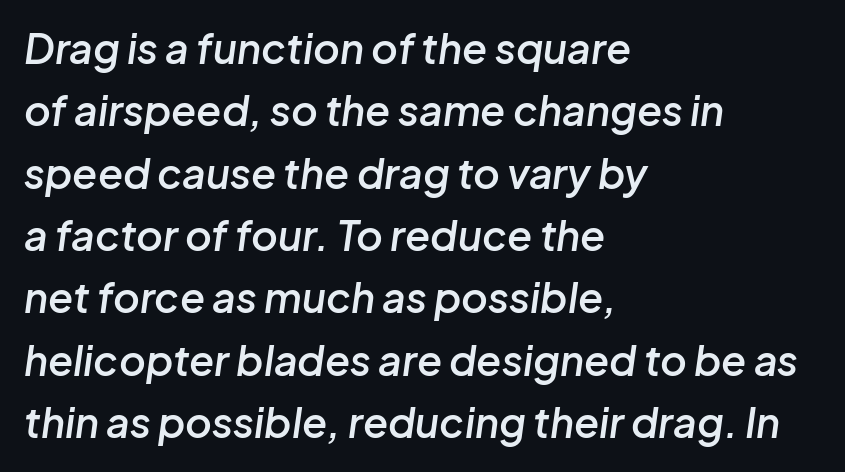
The image shows 41 px semibold type, italic (leaning right); set left-aligned, normal line spacing (1.52x), normal letter spacing, not underlined; low stroke contrast and a medium x-height.
